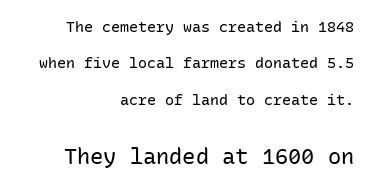
{"italic": "no", "bold": "no", "underline": "no", "align": "right", "line_spacing": "loose", "line_spacing_ratio": 2.42, "letter_spacing": "normal", "letter_spacing_em": 0.0, "larger_block": "second", "size_ratio": 1.47, "glyph_px": 22}
